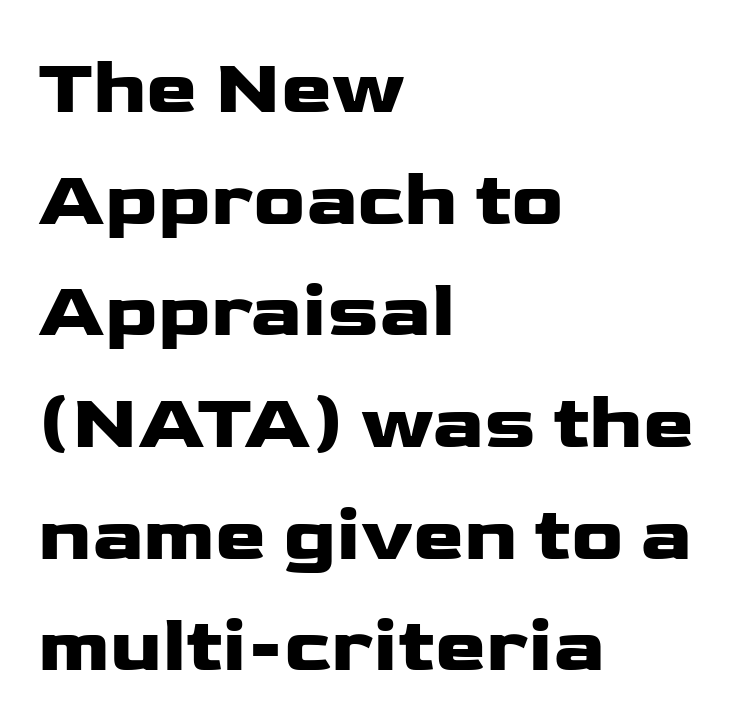
Reading down the column, the eye jumps a familiar distance to each next line. Check under the words: just untouched page. In terms of letterspacing, this is plain default setting. A typesetter would label this face a sans. A typesetter would call this proportional, since set widths differ per character.
